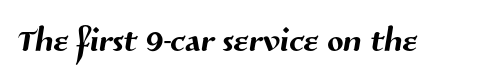
Q: Is the typeface a serif or a sans-serif typeface? A: Sans-serif.
Q: Is the text underlined? A: No.
Q: Is the spacing between letters normal or unusually wide? A: Normal.
Q: Width (condensed, normal, or wide)? A: Normal.
Q: Stroke contrast? A: Medium.
Q: x-height? A: Medium.
Q: Monospaced? A: No.
